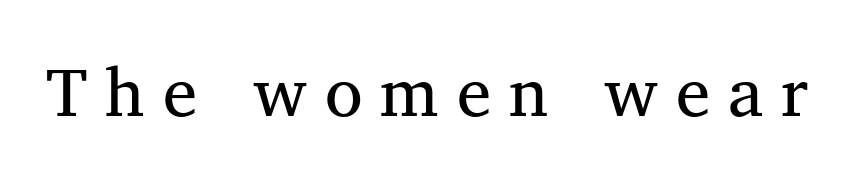
The image shows 69 px regular-weight serif type, upright; set unusually wide letter spacing (+0.26 em), not underlined; medium stroke contrast and a medium x-height.
